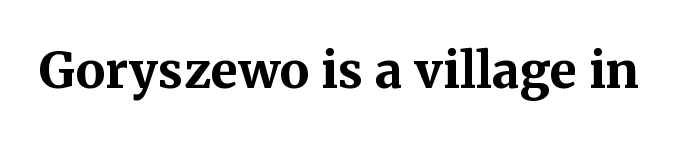
Q: Is the text bold? A: Yes.
Q: Is the text italic (slanted)? A: No, it is upright.
Q: Is the typeface a serif or a sans-serif typeface? A: Serif.
Q: Is the text underlined? A: No.
Q: Is the spacing between letters normal or unusually wide? A: Normal.
Q: Width (condensed, normal, or wide)? A: Normal.
Q: Stroke contrast? A: Medium.
Q: x-height? A: Medium.
Q: Monospaced? A: No.
